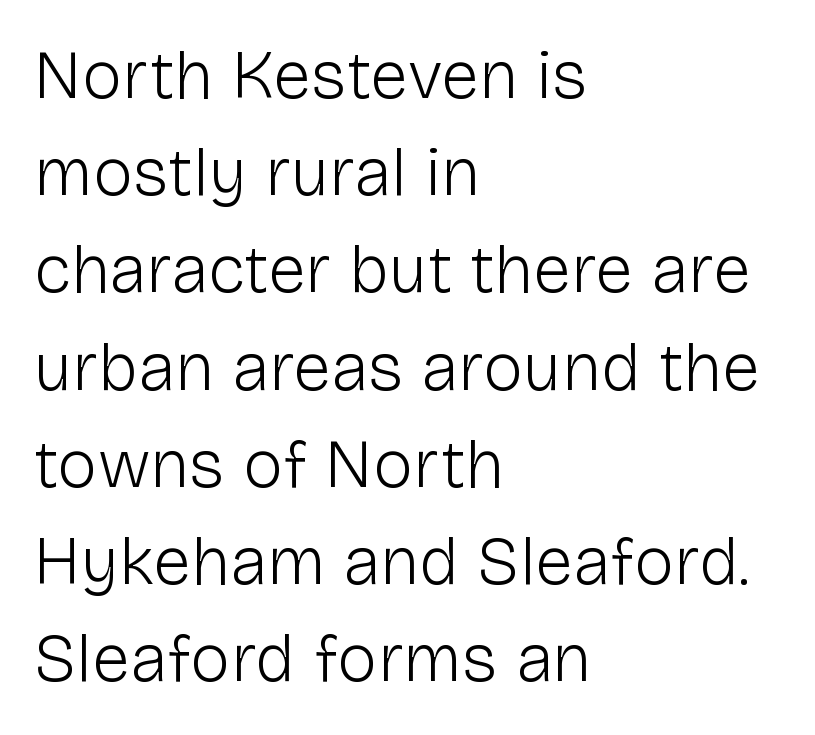
{"serif": "no", "italic": "no", "bold": "no", "weight": "light", "width": "normal", "stroke_contrast": "low", "x_height": "medium", "monospaced": "no", "underline": "no", "align": "left", "line_spacing": "normal", "line_spacing_ratio": 1.43, "letter_spacing": "normal", "letter_spacing_em": 0.0, "glyph_px": 68}
